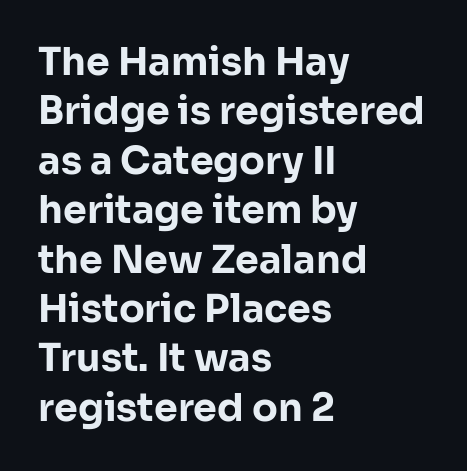
The image shows 38 px bold sans-serif type, upright; set left-aligned, normal line spacing (1.3x), normal letter spacing, not underlined; low stroke contrast and a medium x-height.
